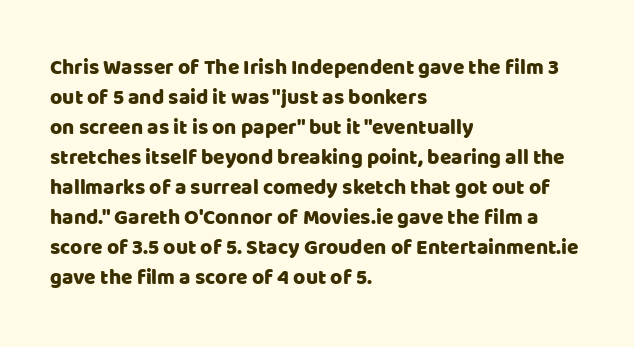
{"italic": "no", "underline": "no", "align": "left", "line_spacing": "normal", "line_spacing_ratio": 1.43, "letter_spacing": "normal", "letter_spacing_em": 0.0, "glyph_px": 21}
